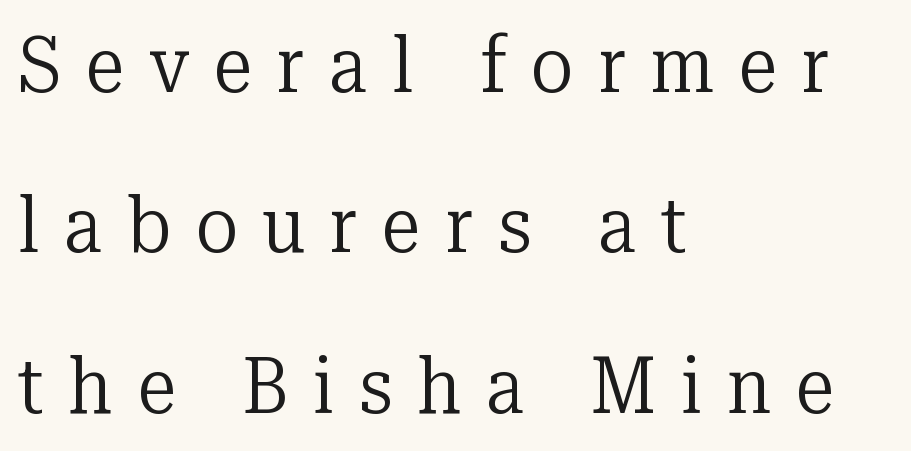
Q: Is the text bold? A: No.
Q: Is the text italic (slanted)? A: No, it is upright.
Q: Is the typeface a serif or a sans-serif typeface? A: Serif.
Q: Is the text underlined? A: No.
Q: How is the paragraph aligned? A: Left-aligned.
Q: Is the spacing between letters normal or unusually wide? A: Unusually wide.
Q: Is the spacing between lines tight, normal or loose? A: Loose.
Q: Width (condensed, normal, or wide)? A: Normal.
Q: Stroke contrast? A: Low.
Q: x-height? A: Medium.
Q: Monospaced? A: No.
